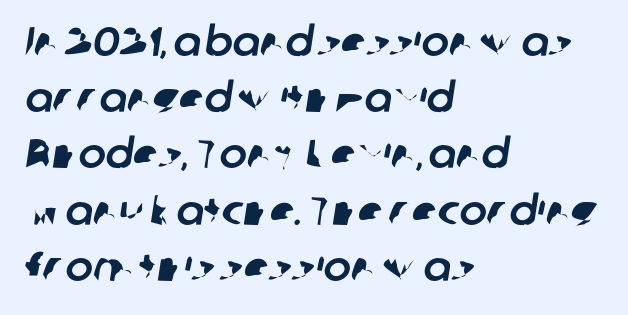
{"serif": "no", "width": "normal", "stroke_contrast": "low", "x_height": "medium", "monospaced": "no", "underline": "no", "align": "left", "line_spacing": "normal", "line_spacing_ratio": 1.37, "letter_spacing": "normal", "letter_spacing_em": 0.0, "glyph_px": 41}
